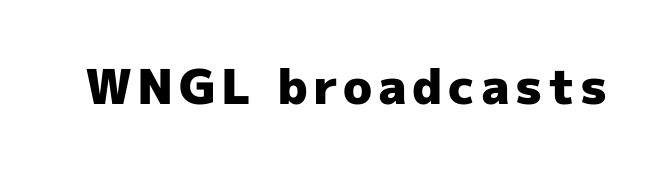
Q: Is the text bold? A: Yes.
Q: Is the text italic (slanted)? A: No, it is upright.
Q: Is the typeface a serif or a sans-serif typeface? A: Sans-serif.
Q: Is the text underlined? A: No.
Q: Width (condensed, normal, or wide)? A: Normal.
Q: x-height? A: Medium.
Q: Monospaced? A: No.
